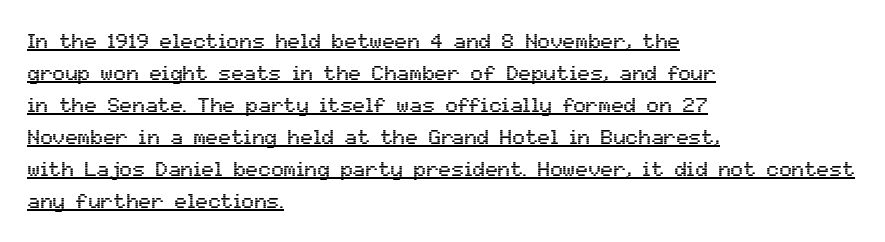
Normally led — the rows are evenly, conventionally spaced. Left-aligned paragraph, ragged on the right. This sample carries an underscore along the baseline area. Quick note: not italic, upright.
